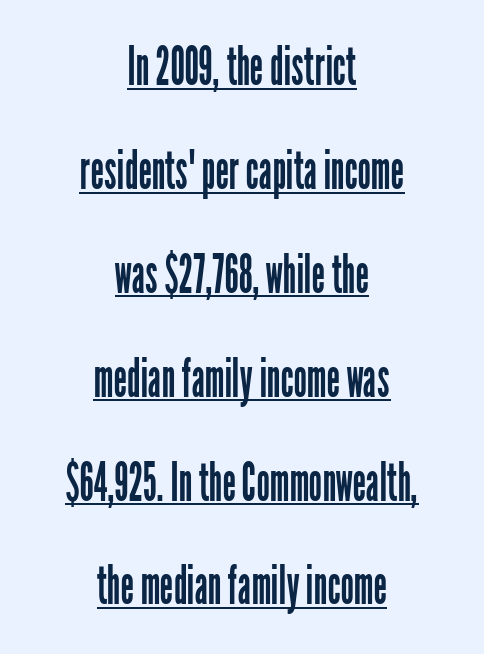
The image shows 53 px regular-weight, condensed sans-serif type, upright; set centered, loose line spacing (1.96x), normal letter spacing, underlined; low stroke contrast and a medium x-height.
